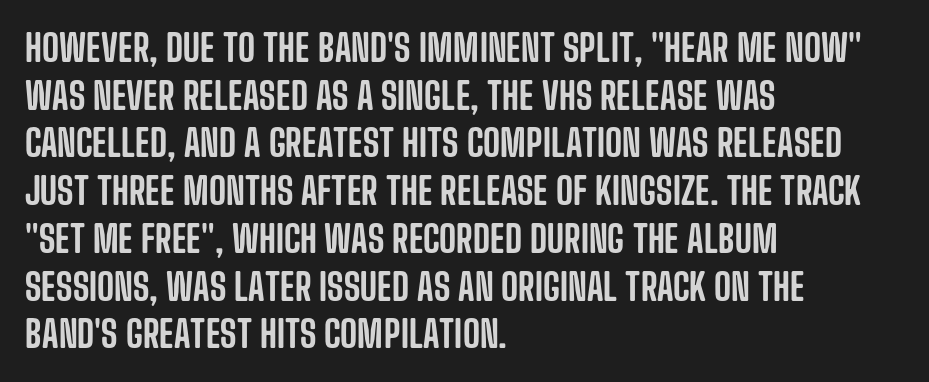
The image shows 37 px condensed sans-serif type, upright; set left-aligned, normal line spacing (1.29x), normal letter spacing, not underlined; low stroke contrast and a large x-height.
